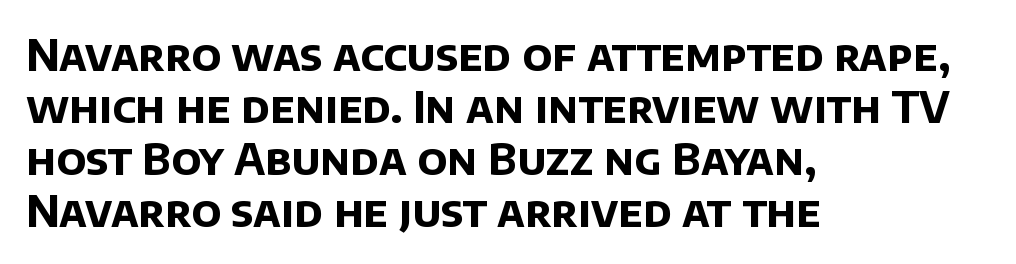
{"serif": "no", "bold": "yes", "weight": "bold", "width": "normal", "stroke_contrast": "low", "x_height": "large", "monospaced": "no", "underline": "no", "align": "left", "line_spacing_ratio": 1.21, "letter_spacing": "normal", "letter_spacing_em": 0.0, "glyph_px": 43}
